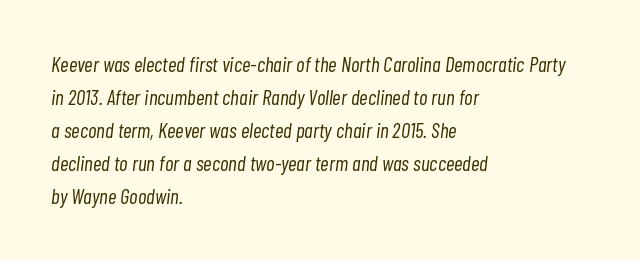
Evenly set lines give the paragraph a standard silhouette. Observe the lean: these are italic letterforms. The passage is arranged the way most books set body copy — flush left. Nobody touched the tracking dial on this one. No word sits above an underline.
